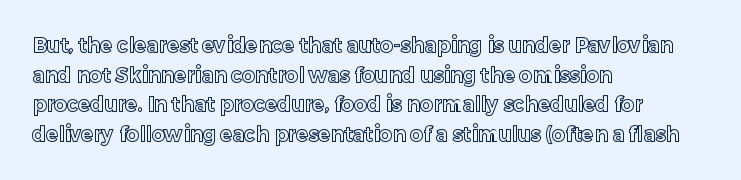
The image shows 20 px text type, upright; set left-aligned, normal line spacing (1.48x), normal letter spacing, not underlined.
